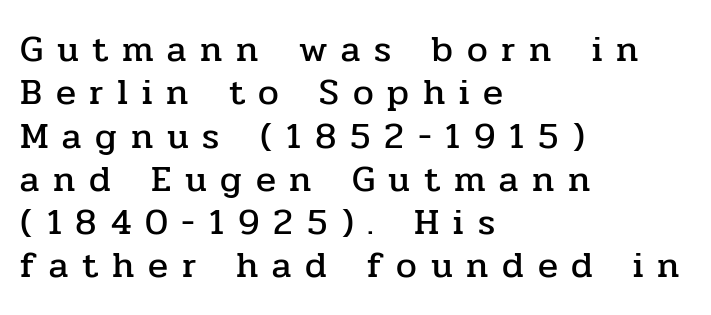
The image shows 37 px serif type, upright; set left-aligned, line spacing 1.17x, unusually wide letter spacing (+0.37 em), not underlined; low stroke contrast and a medium x-height.
